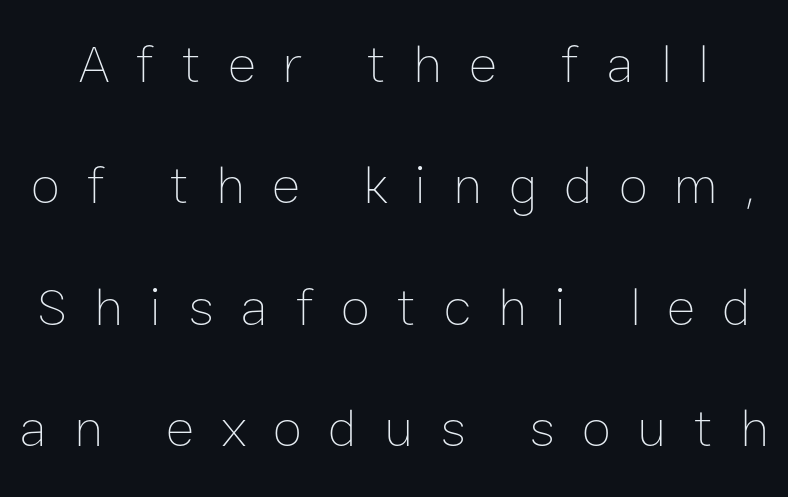
{"italic": "no", "bold": "no", "weight": "thin", "width": "normal", "stroke_contrast": "low", "x_height": "medium", "monospaced": "no", "underline": "no", "line_spacing": "loose", "line_spacing_ratio": 2.25, "letter_spacing": "wide", "letter_spacing_em": 0.49, "glyph_px": 54}
